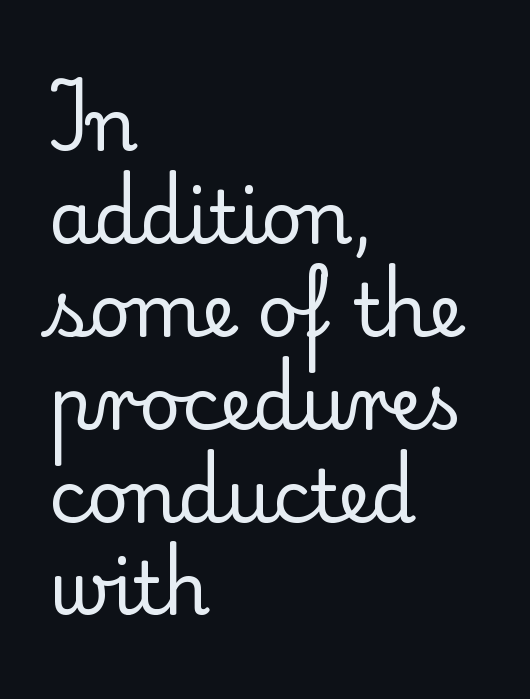
The image shows 72 px regular-weight serif type, upright; set left-aligned, normal line spacing (1.29x), normal letter spacing, not underlined; low stroke contrast and a small x-height.
